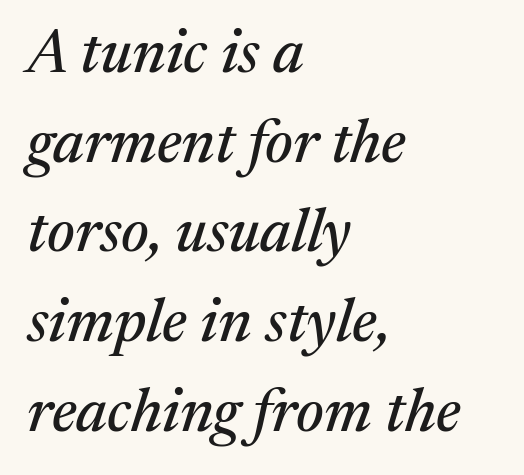
{"serif": "yes", "italic": "yes", "lean": "right", "slant_degrees": 17, "width": "normal", "stroke_contrast": "medium", "x_height": "medium", "monospaced": "no", "underline": "no", "align": "left", "line_spacing": "normal", "line_spacing_ratio": 1.47, "letter_spacing": "normal", "letter_spacing_em": 0.0, "glyph_px": 61}
